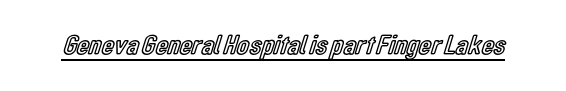
Every word sits above its own underline. The letters advance in unequal steps, a hallmark of proportional type. Honestly, the letter spacing is just normal — you wouldn't notice it.
